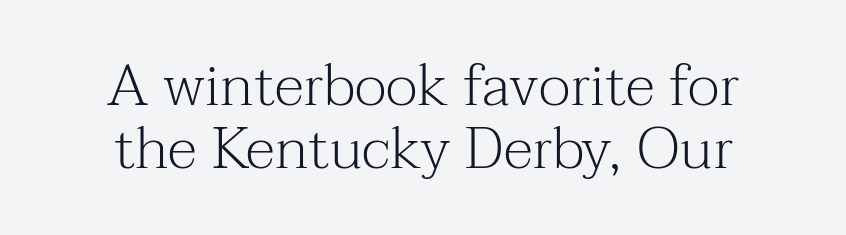
{"serif": "yes", "italic": "no", "bold": "no", "weight": "light", "width": "normal", "stroke_contrast": "medium", "x_height": "medium", "monospaced": "no", "underline": "no", "align": "center", "line_spacing": "tight", "line_spacing_ratio": 1.06, "letter_spacing": "normal", "letter_spacing_em": 0.0, "glyph_px": 59}
